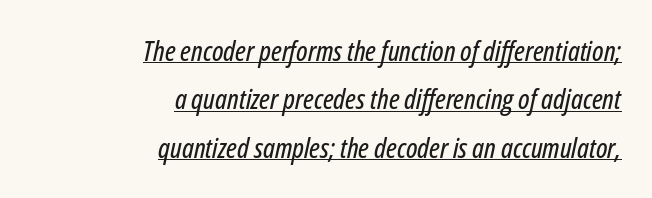
The image shows 28 px condensed type, italic (leaning right); set right-aligned, line spacing 1.73x, normal letter spacing, underlined; low stroke contrast and a medium x-height.
